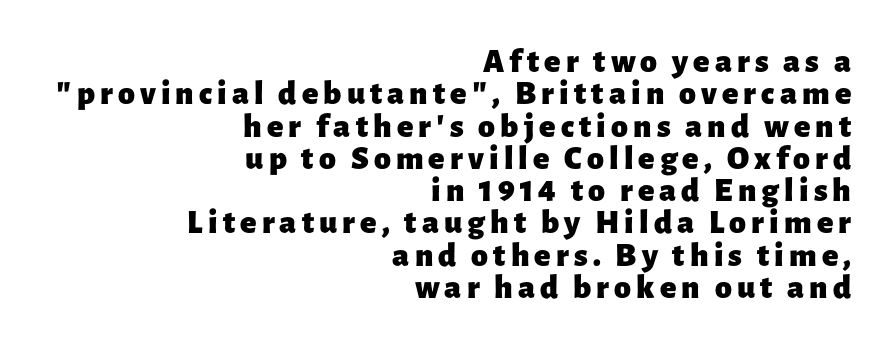
{"serif": "no", "italic": "no", "bold": "yes", "weight": "heavy", "width": "normal", "stroke_contrast": "low", "x_height": "medium", "monospaced": "no", "underline": "no", "align": "right", "line_spacing": "tight", "line_spacing_ratio": 0.95, "glyph_px": 34}
